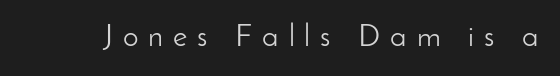
The image shows 31 px light sans-serif type, upright; set unusually wide letter spacing (+0.32 em), not underlined; low stroke contrast and a small x-height.
